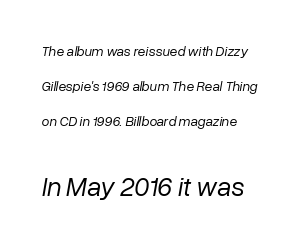
Short note: letters normally spaced. The whole block is typeset with a tilt. Reading top to bottom, the characters get bigger at the block break. Stems and bowls with no extra thickness — not bold. Plain, unruled lines of type.
